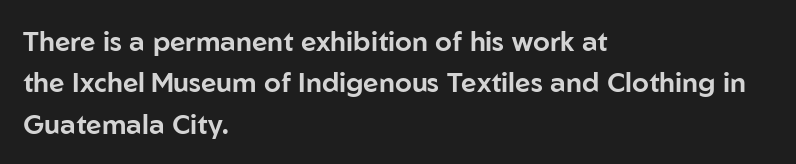
{"italic": "no", "underline": "no", "align": "left", "line_spacing": "normal", "line_spacing_ratio": 1.53, "letter_spacing": "normal", "letter_spacing_em": 0.0, "glyph_px": 27}
